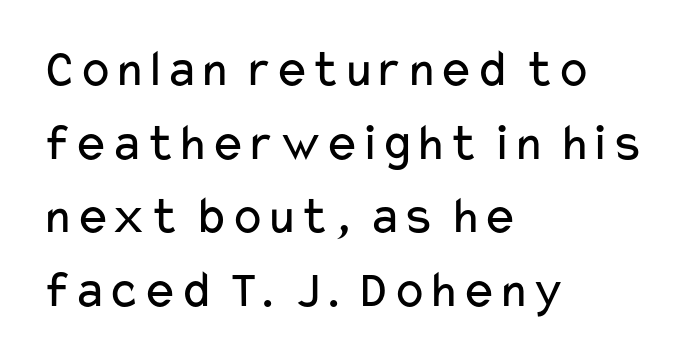
The area under the type is left untouched. Stroke mass is kept to a normal reading level or below. Each word holds together tightly as a unit, with standard inter-letter gaps. You can tell from the bare stems that sans-serif type was used. Horizontal bands of white between lines are of average thickness.
